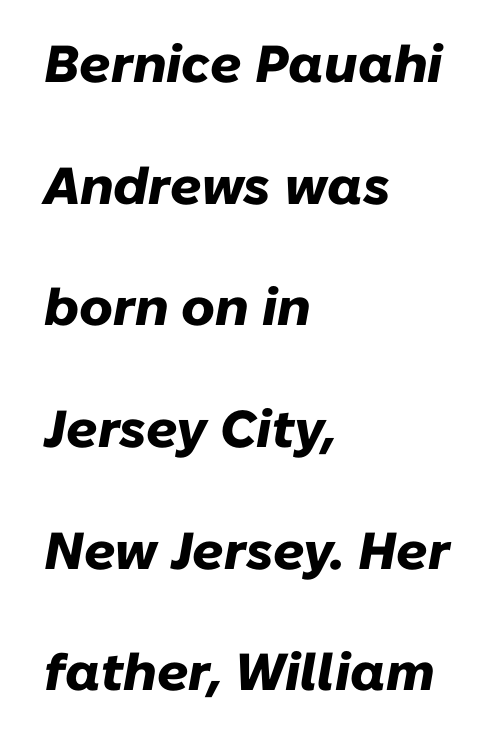
Q: Is the text bold? A: Yes.
Q: Is the text italic (slanted)? A: Yes, it leans right by about 10 degrees.
Q: Is the text underlined? A: No.
Q: How is the paragraph aligned? A: Left-aligned.
Q: Is the spacing between letters normal or unusually wide? A: Normal.
Q: Is the spacing between lines tight, normal or loose? A: Loose.
Q: Width (condensed, normal, or wide)? A: Normal.
Q: Stroke contrast? A: Low.
Q: x-height? A: Medium.
Q: Monospaced? A: No.
